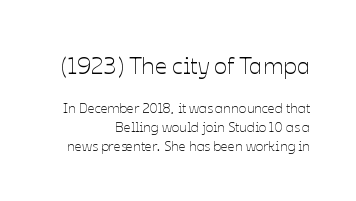
The image shows 24 px text type, upright; set right-aligned, normal line spacing (1.34x), normal letter spacing, not underlined; the first (top) block is 1.71x larger.
